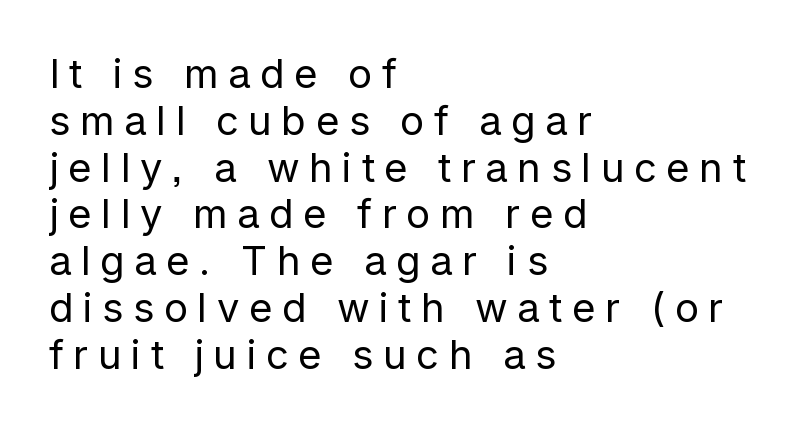
Honestly, there is no underline to notice here at all. There is plenty of visible air inserted between adjacent glyphs. The specimen reads as upright at a glance. Every row of glyphs begins at an identical x-position on the left.
